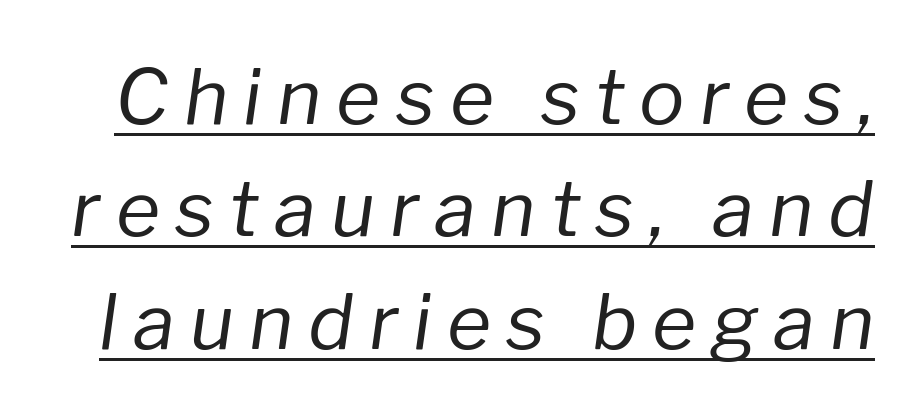
{"italic": "yes", "lean": "right", "slant_degrees": 8, "bold": "no", "weight": "regular", "width": "normal", "stroke_contrast": "low", "x_height": "medium", "monospaced": "no", "underline": "yes", "line_spacing": "normal", "line_spacing_ratio": 1.48, "letter_spacing": "wide", "letter_spacing_em": 0.2, "glyph_px": 76}
